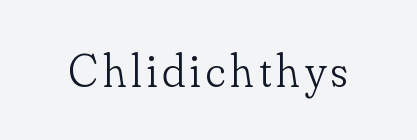
The image shows 47 px light serif type, upright; set not underlined; low stroke contrast and a small x-height.
